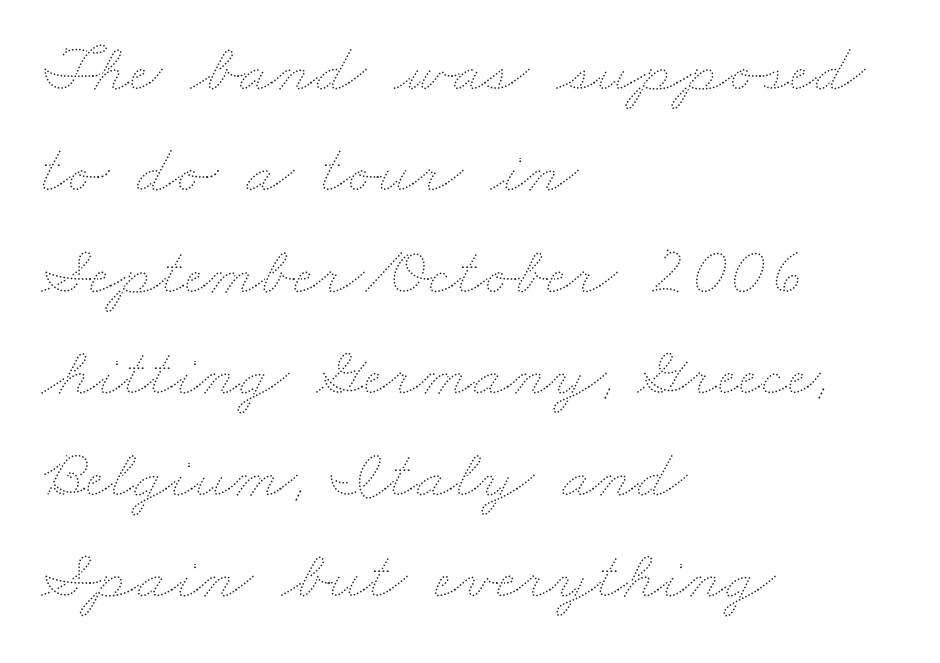
Q: Is the text bold? A: No.
Q: Is the text underlined? A: No.
Q: How is the paragraph aligned? A: Left-aligned.
Q: Is the spacing between letters normal or unusually wide? A: Normal.
Q: Is the spacing between lines tight, normal or loose? A: Normal.
Q: Width (condensed, normal, or wide)? A: Wide.
Q: Stroke contrast? A: Medium.
Q: x-height? A: Small.
Q: Monospaced? A: No.
